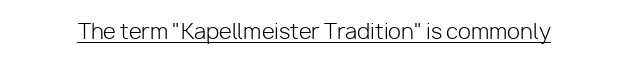
Italic: no, the glyphs are upright roman. You can see a thin bar hugging the bottom of the glyphs. Nothing heavy about these letters — not bold at all. Look at the tracking — it's just the regular setting, nothing added.
